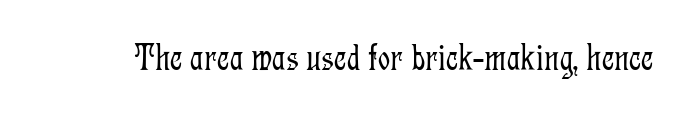
{"serif": "yes", "italic": "no", "bold": "no", "weight": "light", "width": "condensed", "stroke_contrast": "low", "x_height": "medium", "monospaced": "no", "underline": "no", "letter_spacing": "normal", "letter_spacing_em": 0.0, "glyph_px": 38}
